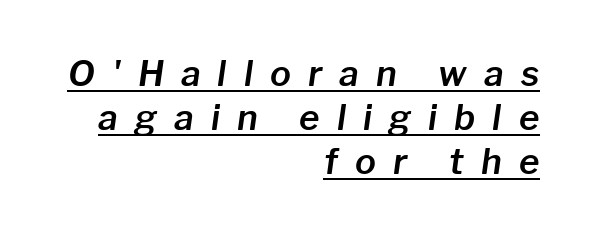
The face used here has a pronounced slope to its letters. In CSS terms this would be text-align: right. A normal amount of white space separates one row of letters from the next. Here the designer chose a conventional face with non-uniform glyph widths.
